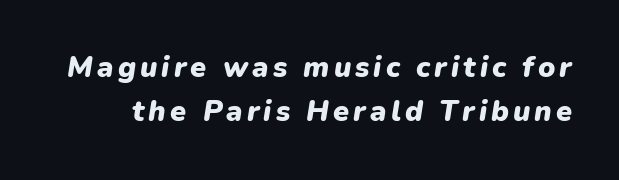
{"italic": "yes", "lean": "right", "slant_degrees": 9, "bold": "yes", "weight": "heavy", "width": "normal", "stroke_contrast": "low", "x_height": "medium", "monospaced": "no", "underline": "no", "line_spacing": "normal", "line_spacing_ratio": 1.52, "glyph_px": 29}
